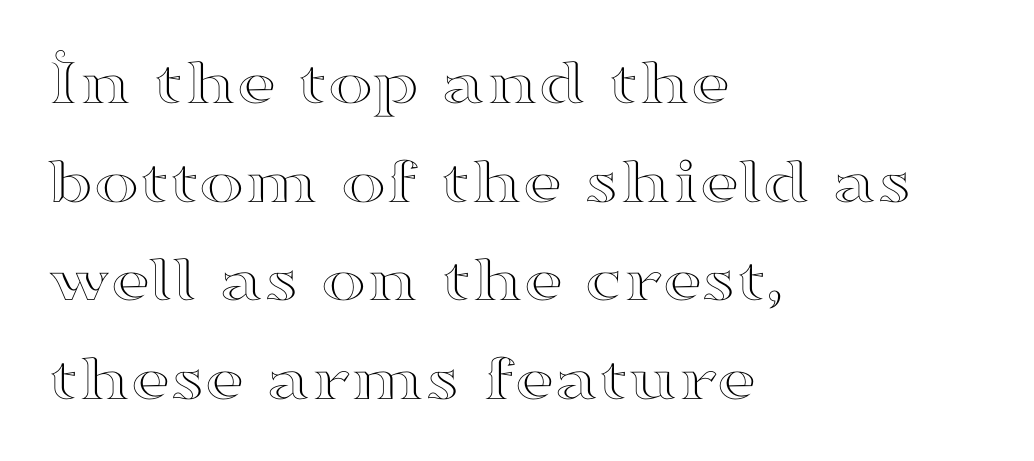
Q: Is the text italic (slanted)? A: No, it is upright.
Q: Is the typeface a serif or a sans-serif typeface? A: Serif.
Q: Is the text underlined? A: No.
Q: How is the paragraph aligned? A: Left-aligned.
Q: Is the spacing between letters normal or unusually wide? A: Normal.
Q: Is the spacing between lines tight, normal or loose? A: Normal.
Q: Width (condensed, normal, or wide)? A: Wide.
Q: Stroke contrast? A: High.
Q: x-height? A: Small.
Q: Monospaced? A: No.
